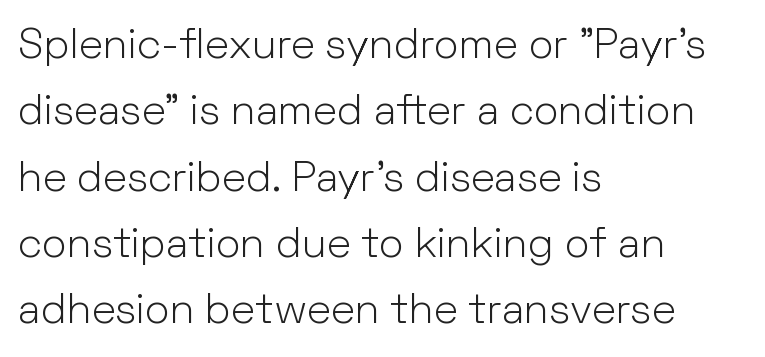
The image shows 42 px light sans-serif type, upright; set left-aligned, normal line spacing (1.58x), normal letter spacing, not underlined; low stroke contrast and a medium x-height.
